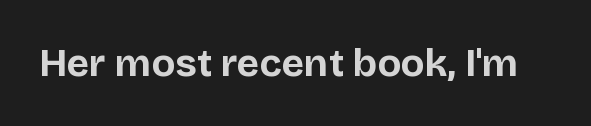
{"serif": "no", "italic": "no", "bold": "yes", "weight": "bold", "width": "normal", "stroke_contrast": "low", "x_height": "large", "monospaced": "no", "underline": "no", "letter_spacing": "normal", "letter_spacing_em": 0.0, "glyph_px": 39}
